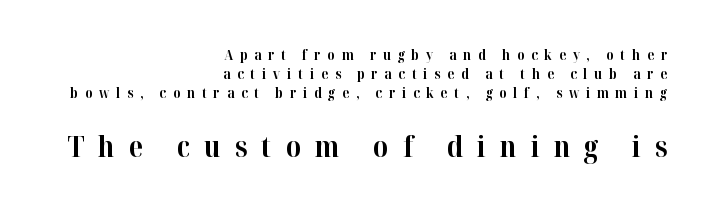
The image shows 29 px bold serif type, upright; set right-aligned, normal line spacing (1.37x), unusually wide letter spacing (+0.48 em), not underlined; the second (bottom) block is 2.07x larger; high stroke contrast and a medium x-height.
